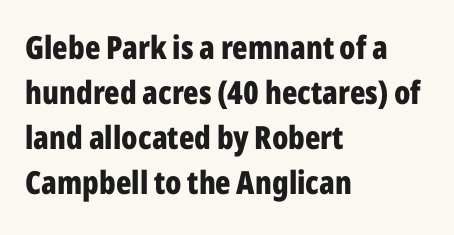
The image shows 32 px bold, condensed sans-serif type, upright; set left-aligned, normal line spacing (1.41x), normal letter spacing, not underlined; low stroke contrast and a medium x-height.
